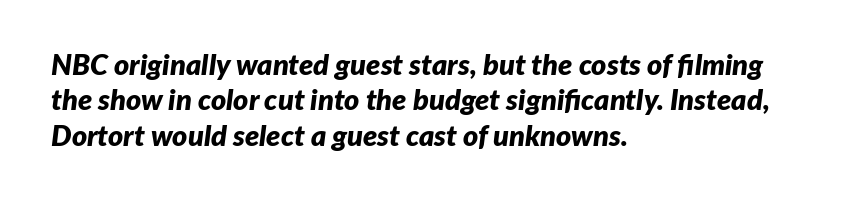
{"italic": "yes", "lean": "right", "slant_degrees": 7, "bold": "yes", "weight": "bold", "width": "normal", "stroke_contrast": "low", "x_height": "medium", "monospaced": "no", "underline": "no", "align": "left", "line_spacing_ratio": 1.22, "letter_spacing": "normal", "letter_spacing_em": 0.0, "glyph_px": 29}
